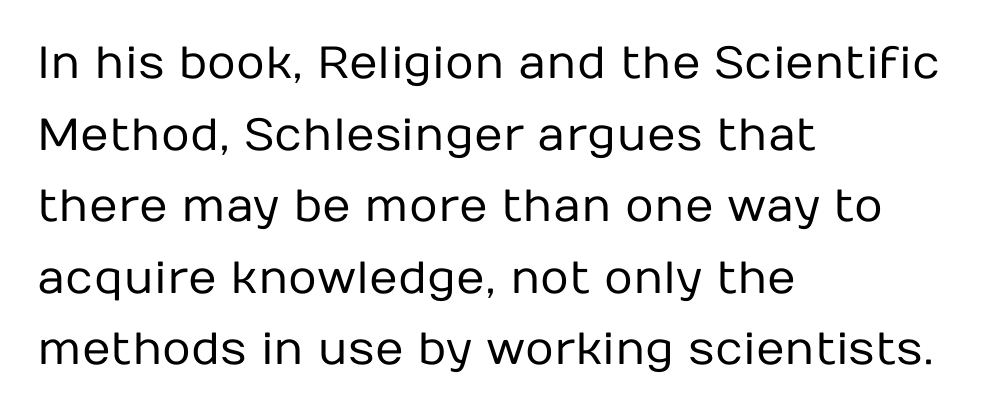
{"serif": "no", "italic": "no", "bold": "no", "weight": "regular", "width": "normal", "stroke_contrast": "low", "x_height": "medium", "monospaced": "no", "underline": "no", "align": "left", "line_spacing": "normal", "line_spacing_ratio": 1.59, "letter_spacing": "normal", "letter_spacing_em": 0.0, "glyph_px": 45}
